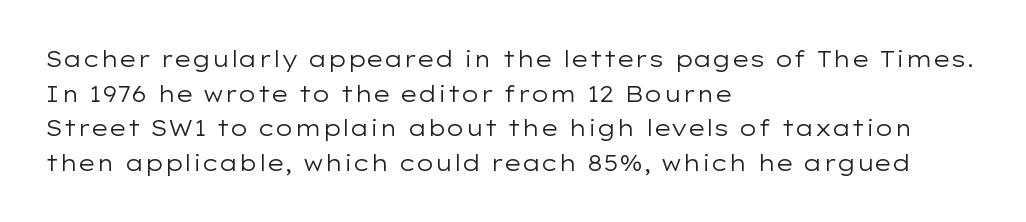
Q: Is the text bold? A: No.
Q: Is the text italic (slanted)? A: No, it is upright.
Q: Is the text underlined? A: No.
Q: How is the paragraph aligned? A: Left-aligned.
Q: Is the spacing between letters normal or unusually wide? A: Normal.
Q: Is the spacing between lines tight, normal or loose? A: Normal.
